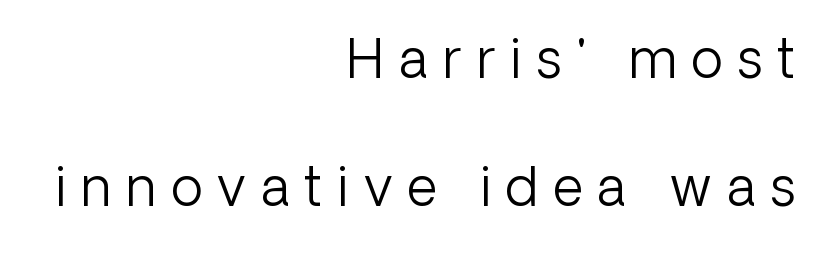
Note the varied advance widths — an 'i' is clearly narrower than an 'm'. Vertical spacing — loose. Does extra space separate the letters? Yes, quite a lot of it. A bare baseline throughout the passage. The glyphs in this specimen are sans serif.
